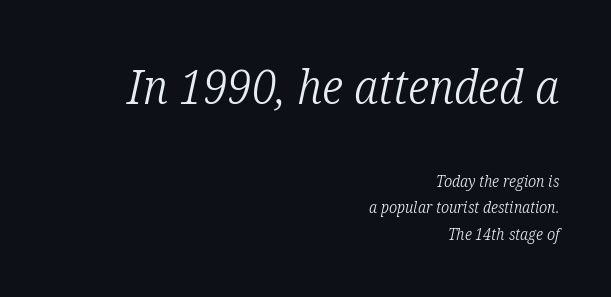
{"serif": "yes", "italic": "yes", "lean": "right", "slant_degrees": 12, "bold": "no", "weight": "light", "width": "condensed", "stroke_contrast": "low", "x_height": "medium", "monospaced": "no", "underline": "no", "align": "right", "line_spacing": "normal", "line_spacing_ratio": 1.64, "letter_spacing": "normal", "letter_spacing_em": 0.0, "larger_block": "first", "size_ratio": 3.0, "glyph_px": 48}
